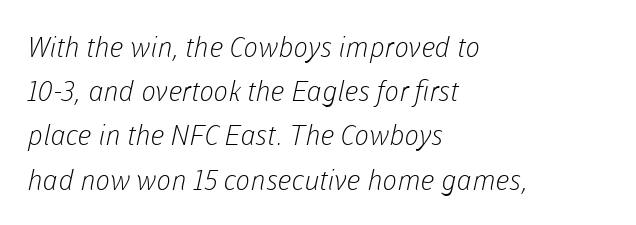
The image shows 28 px light sans-serif type; set left-aligned, normal line spacing (1.58x), normal letter spacing, not underlined; low stroke contrast and a medium x-height.
